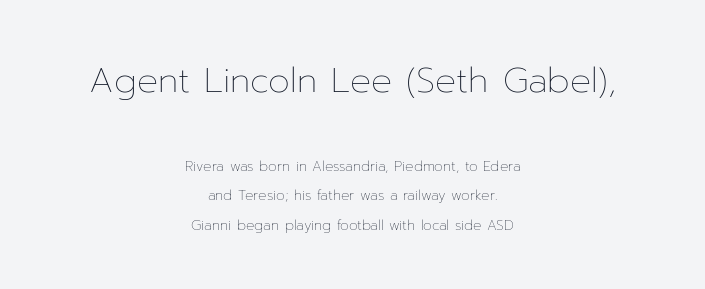
Q: Is the text bold? A: No.
Q: Is the text italic (slanted)? A: No, it is upright.
Q: Is the text underlined? A: No.
Q: How is the paragraph aligned? A: Centered.
Q: Is the spacing between letters normal or unusually wide? A: Normal.
Q: Is the spacing between lines tight, normal or loose? A: Loose.
Q: Which block of text is set in a larger size, the first (top) or the second (bottom)? A: The first (top) one.
Q: Width (condensed, normal, or wide)? A: Normal.
Q: Stroke contrast? A: Low.
Q: x-height? A: Medium.
Q: Monospaced? A: No.
